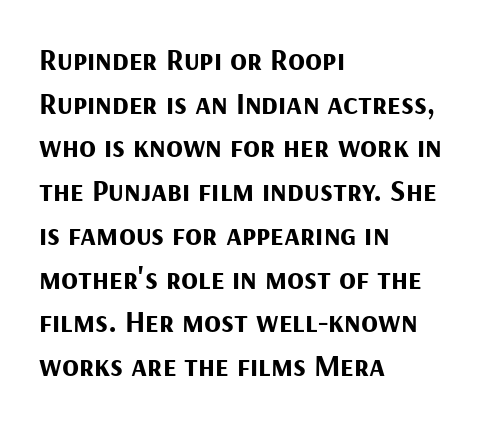
The lettering stays uniformly vertical, giving the passage a roman look. The face used here is a sans, in the tradition of grotesques and geometrics. Here the designer chose a conventional face with non-uniform glyph widths. The rendering anchors every line to the left-hand side. Tracking here is standard; glyphs follow each other at the usual distance.
